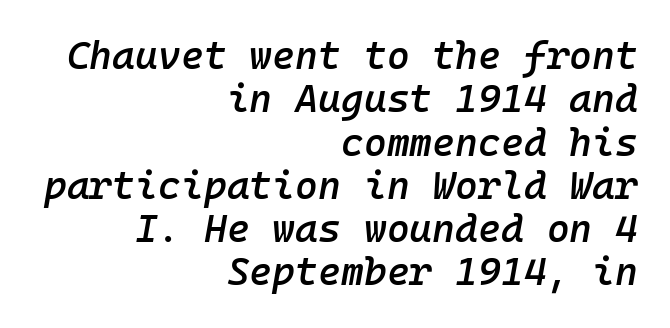
The image shows 39 px semibold type, italic (leaning right), monospaced; set right-aligned, tight line spacing (1.11x), normal letter spacing, not underlined; low stroke contrast and a medium x-height.
